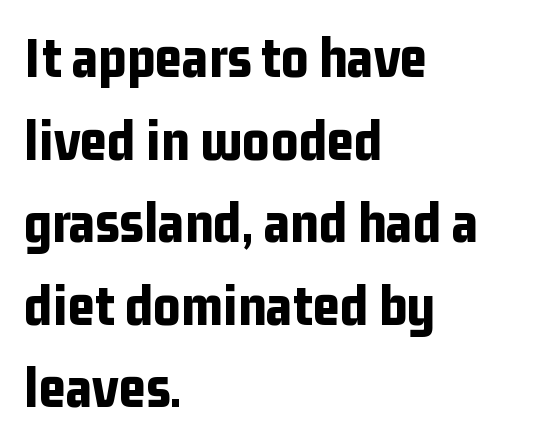
Q: Is the text bold? A: Yes.
Q: Is the text italic (slanted)? A: No, it is upright.
Q: Is the typeface a serif or a sans-serif typeface? A: Sans-serif.
Q: Is the text underlined? A: No.
Q: How is the paragraph aligned? A: Left-aligned.
Q: Is the spacing between letters normal or unusually wide? A: Normal.
Q: Is the spacing between lines tight, normal or loose? A: Normal.
Q: Width (condensed, normal, or wide)? A: Condensed.
Q: Stroke contrast? A: Low.
Q: x-height? A: Medium.
Q: Monospaced? A: No.
